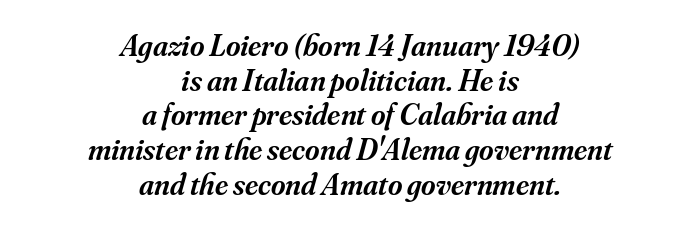
Q: Is the text bold? A: Semi-bold.
Q: Is the text italic (slanted)? A: Yes, it leans right by about 16 degrees.
Q: Is the typeface a serif or a sans-serif typeface? A: Serif.
Q: Is the text underlined? A: No.
Q: How is the paragraph aligned? A: Centered.
Q: Is the spacing between letters normal or unusually wide? A: Normal.
Q: Is the spacing between lines tight, normal or loose? A: Tight.
Q: Width (condensed, normal, or wide)? A: Normal.
Q: Stroke contrast? A: Medium.
Q: x-height? A: Small.
Q: Monospaced? A: No.
